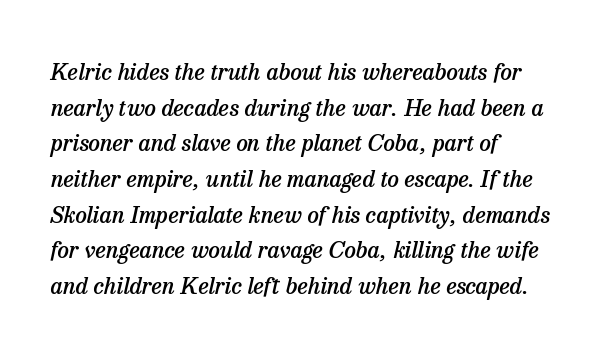
Heft: intermediate — a semibold. Visually the block forms a straight wall on the left and a jagged coastline on the right. Underline: absent. Notice how the stems are inclined rather than vertical — that's the hallmark of italics. Does extra space separate the letters? No, they use regular spacing. Interline gaps are of average width in this sample.
